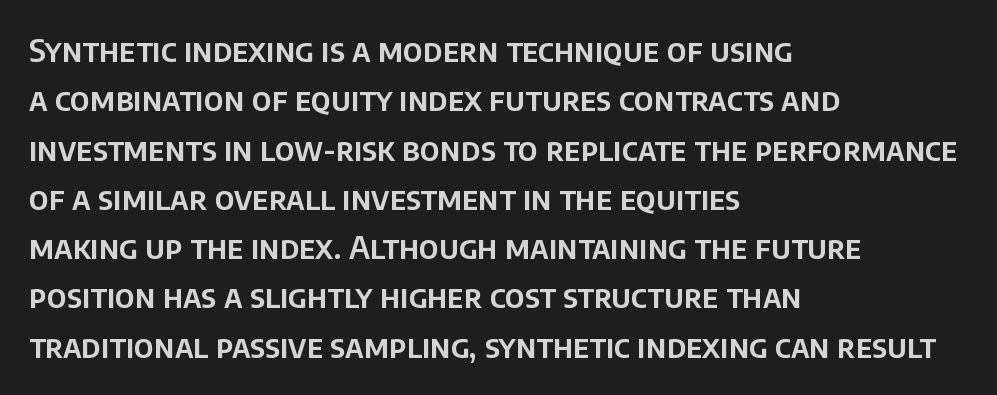
Stroke terminals: plain, sans-serif. Does extra space separate the letters? No, they use regular spacing. A clean baseline with only descenders dipping below it. How would I describe the line gaps? Plain and ordinary. The face used here is proportionally spaced, like ordinary book or web type. This sample is left-justified, so line endings fall wherever the words run out.
